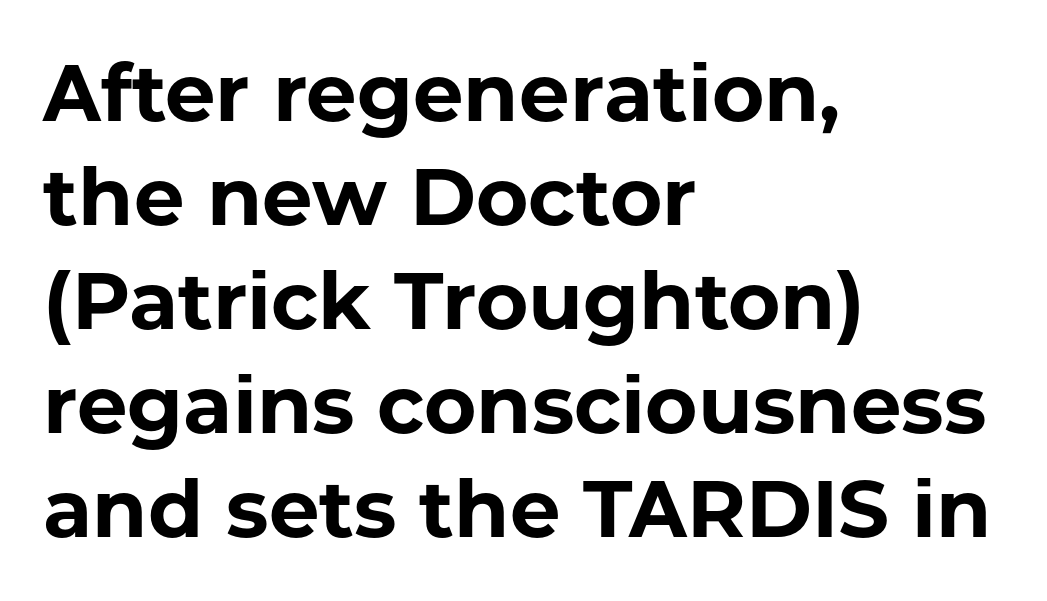
{"serif": "no", "italic": "no", "bold": "yes", "weight": "bold", "width": "normal", "stroke_contrast": "low", "x_height": "medium", "monospaced": "no", "underline": "no", "align": "left", "line_spacing": "normal", "line_spacing_ratio": 1.3, "letter_spacing": "normal", "letter_spacing_em": 0.0, "glyph_px": 80}
